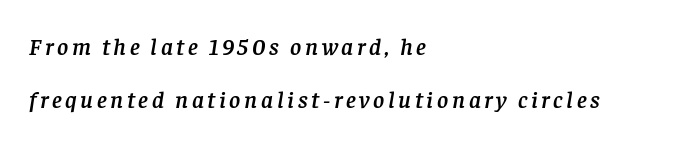
The image shows 24 px text type, italic (leaning right); set left-aligned, loose line spacing (2.21x), not underlined.
